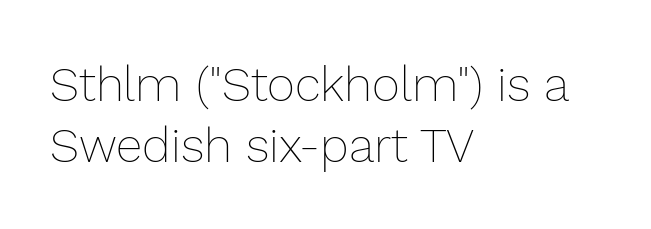
Q: Is the text bold? A: No.
Q: Is the text italic (slanted)? A: No, it is upright.
Q: Is the text underlined? A: No.
Q: How is the paragraph aligned? A: Left-aligned.
Q: Is the spacing between letters normal or unusually wide? A: Normal.
Q: Is the spacing between lines tight, normal or loose? A: Normal.
Q: Width (condensed, normal, or wide)? A: Normal.
Q: Stroke contrast? A: Low.
Q: x-height? A: Medium.
Q: Monospaced? A: No.
